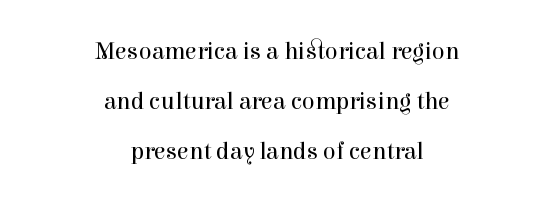
The image shows 24 px text type, upright; set centered, loose line spacing (2.09x), normal letter spacing, not underlined.
